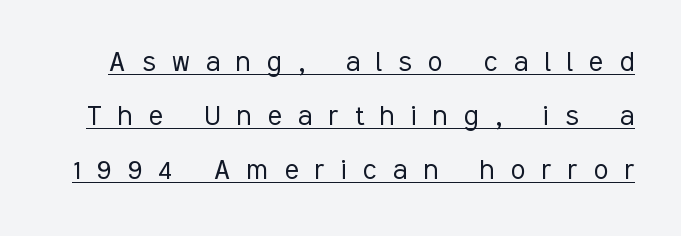
The image shows 33 px light, condensed sans-serif type, upright; set normal line spacing (1.63x), unusually wide letter spacing (+0.5 em), underlined; low stroke contrast and a medium x-height.
